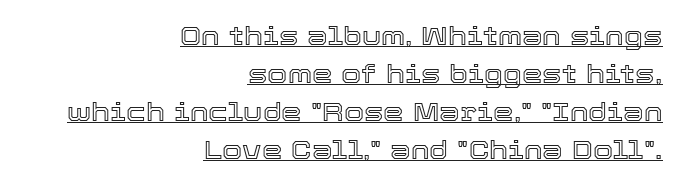
{"italic": "no", "underline": "yes", "align": "right", "line_spacing": "normal", "line_spacing_ratio": 1.46, "letter_spacing": "normal", "letter_spacing_em": 0.0, "glyph_px": 26}
